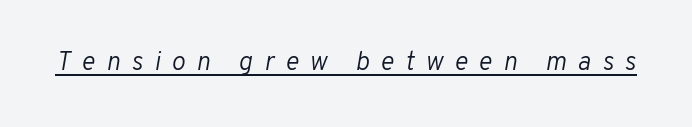
{"italic": "yes", "lean": "right", "slant_degrees": 10, "bold": "no", "underline": "yes", "letter_spacing": "wide", "letter_spacing_em": 0.43, "glyph_px": 26}
